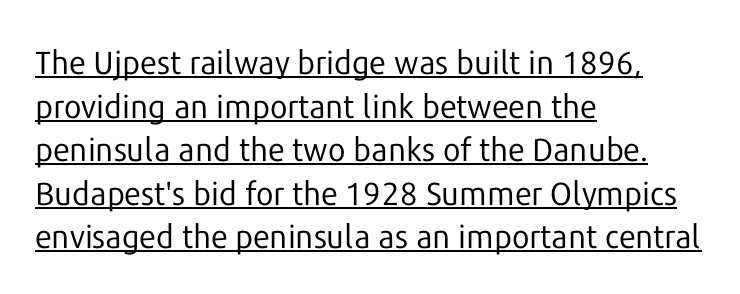
The image shows 32 px regular-weight sans-serif type, upright; set left-aligned, normal line spacing (1.36x), normal letter spacing, underlined; low stroke contrast and a medium x-height.
